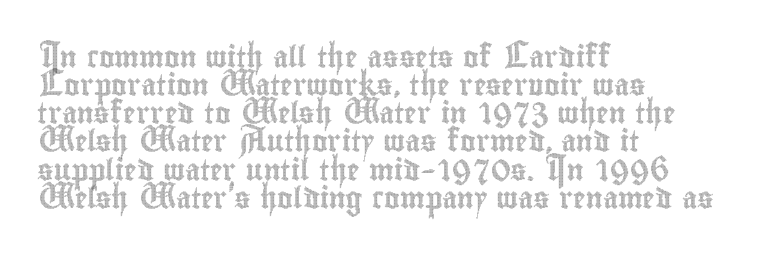
{"italic": "no", "underline": "no", "align": "left", "line_spacing": "normal", "line_spacing_ratio": 1.34, "letter_spacing": "normal", "letter_spacing_em": 0.0, "glyph_px": 21}
